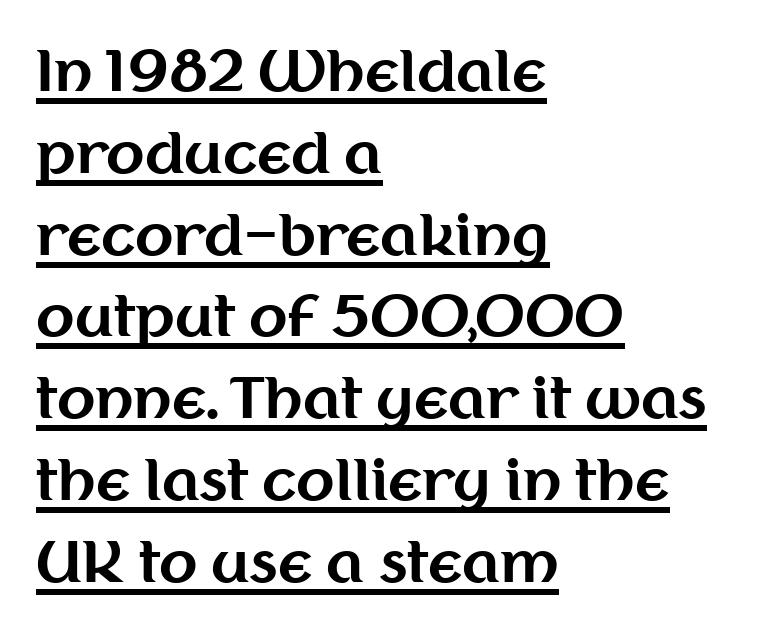
The space between consecutive lines is moderate. These lines are rendered in a variable-pitch font. A roman cut, with each character standing at attention. Serifs: no, the terminals of the letterforms are clean.
